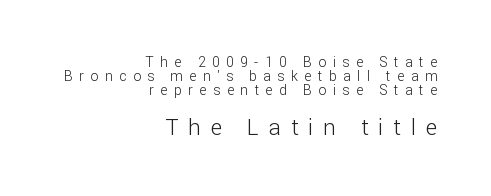
Q: Is the text bold? A: No.
Q: Is the text italic (slanted)? A: No, it is upright.
Q: Is the text underlined? A: No.
Q: How is the paragraph aligned? A: Right-aligned.
Q: Is the spacing between letters normal or unusually wide? A: Unusually wide.
Q: Is the spacing between lines tight, normal or loose? A: Tight.
Q: Which block of text is set in a larger size, the first (top) or the second (bottom)? A: The second (bottom) one.
